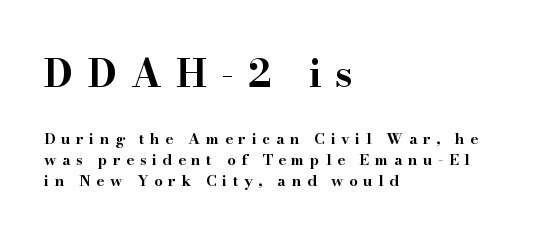
The image shows 38 px bold, wide serif type, upright; set left-aligned, normal line spacing (1.39x), unusually wide letter spacing (+0.37 em), not underlined; the first (top) block is 2.53x larger; high stroke contrast and a small x-height.
